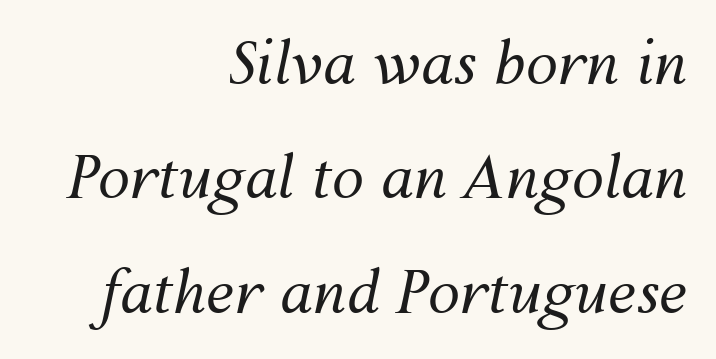
{"italic": "yes", "lean": "right", "slant_degrees": 12, "bold": "no", "weight": "regular", "width": "normal", "stroke_contrast": "medium", "x_height": "medium", "monospaced": "no", "underline": "no", "align": "right", "line_spacing": "loose", "line_spacing_ratio": 1.97, "letter_spacing": "normal", "letter_spacing_em": 0.0, "glyph_px": 58}
